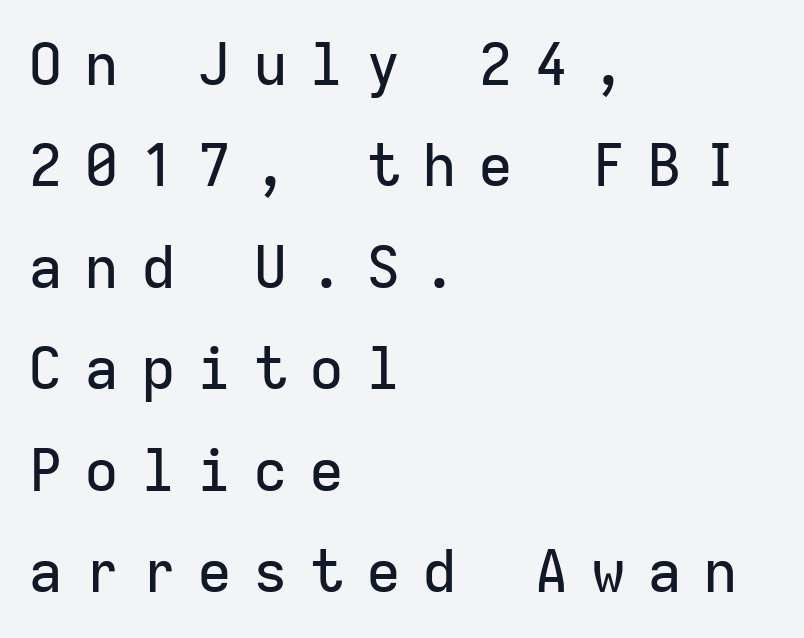
Q: Is the text italic (slanted)? A: No, it is upright.
Q: Is the typeface a serif or a sans-serif typeface? A: Sans-serif.
Q: Is the text underlined? A: No.
Q: How is the paragraph aligned? A: Left-aligned.
Q: Is the spacing between letters normal or unusually wide? A: Unusually wide.
Q: Width (condensed, normal, or wide)? A: Normal.
Q: Stroke contrast? A: Low.
Q: x-height? A: Medium.
Q: Monospaced? A: Yes.
